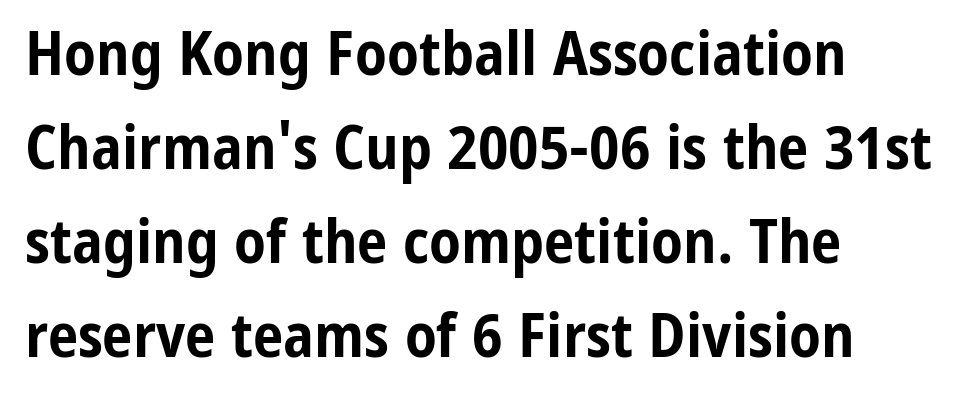
{"serif": "no", "italic": "no", "bold": "yes", "weight": "bold", "width": "condensed", "stroke_contrast": "low", "x_height": "medium", "monospaced": "no", "underline": "no", "align": "left", "line_spacing": "normal", "line_spacing_ratio": 1.54, "letter_spacing": "normal", "letter_spacing_em": 0.0, "glyph_px": 61}
